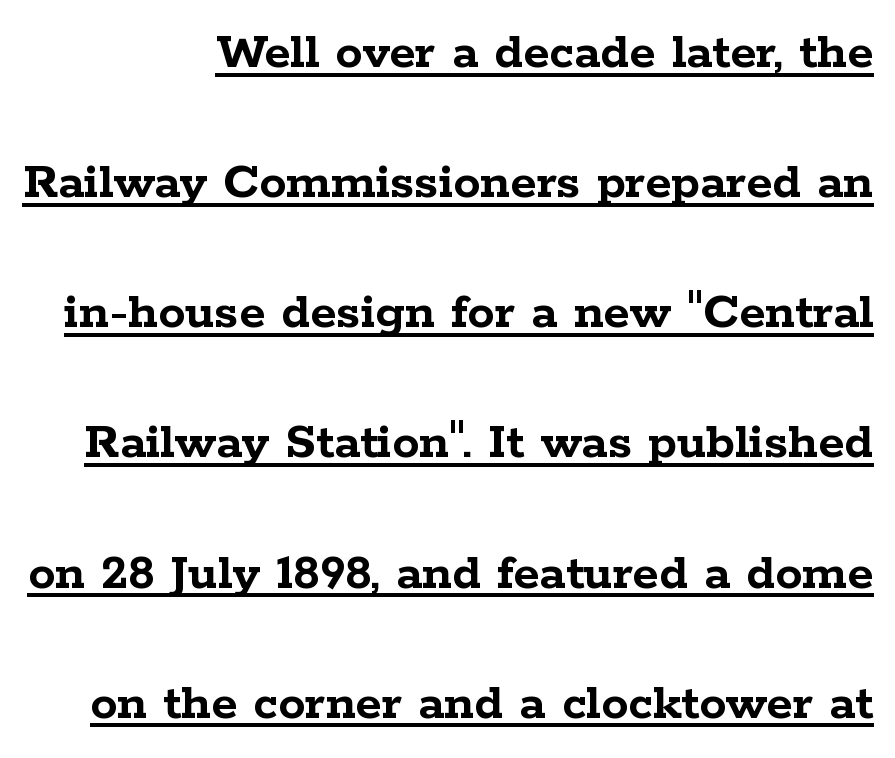
The axis of the letterforms is exactly vertical. Each letter's strokes conclude with small projecting serifs. Caption: bold face, heavy strokes. Underlining? Definitely there. Regarding leading, the lines here are spaced well apart.
